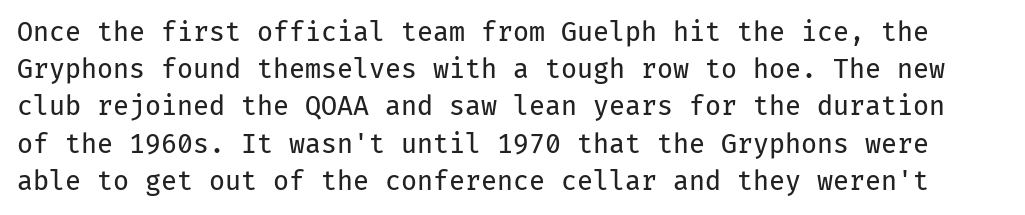
Q: Is the text bold? A: No.
Q: Is the text italic (slanted)? A: No, it is upright.
Q: Is the text underlined? A: No.
Q: Is the spacing between letters normal or unusually wide? A: Normal.
Q: Is the spacing between lines tight, normal or loose? A: Normal.
